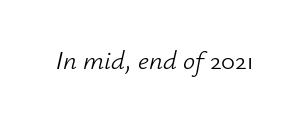
Anything drawn beneath the words? Only blank space. The text carries the slant typical of an italic or oblique font. On a weight scale, this lands at 450 or below. Observe the ordinary spacing: letters are neighbours, not strangers.
